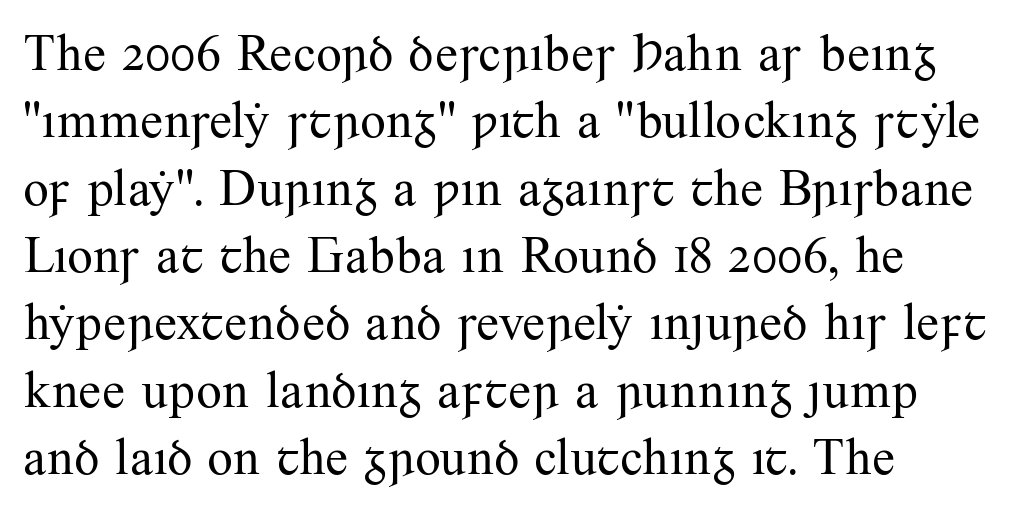
{"serif": "yes", "italic": "no", "bold": "no", "weight": "regular", "width": "normal", "stroke_contrast": "medium", "x_height": "small", "monospaced": "no", "underline": "no", "line_spacing": "normal", "line_spacing_ratio": 1.32, "letter_spacing": "normal", "letter_spacing_em": 0.0, "glyph_px": 51}
